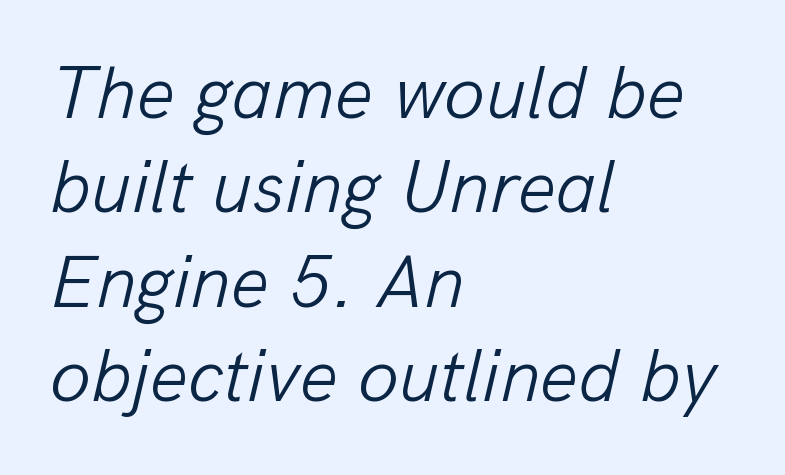
The image shows 75 px light type, italic (leaning right); set left-aligned, normal line spacing (1.26x), normal letter spacing, not underlined; low stroke contrast and a medium x-height.
